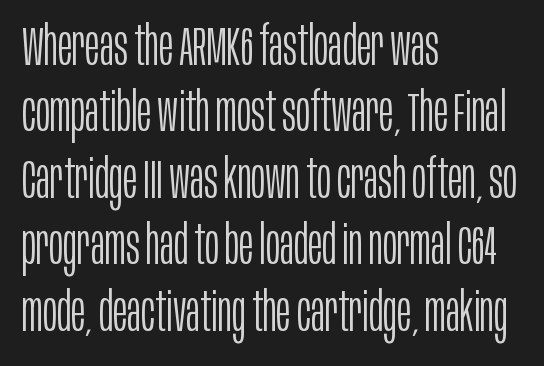
Q: Is the text bold? A: No.
Q: Is the text italic (slanted)? A: No, it is upright.
Q: Is the typeface a serif or a sans-serif typeface? A: Sans-serif.
Q: Is the text underlined? A: No.
Q: How is the paragraph aligned? A: Left-aligned.
Q: Is the spacing between letters normal or unusually wide? A: Normal.
Q: Width (condensed, normal, or wide)? A: Condensed.
Q: Stroke contrast? A: Low.
Q: x-height? A: Large.
Q: Monospaced? A: No.
